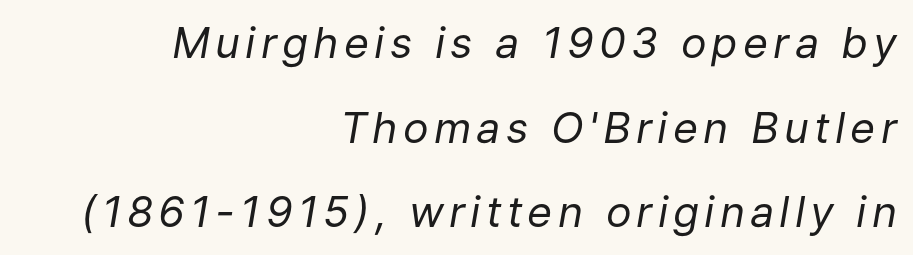
{"italic": "yes", "lean": "right", "slant_degrees": 9, "bold": "no", "weight": "regular", "width": "normal", "stroke_contrast": "low", "x_height": "medium", "monospaced": "no", "underline": "no", "align": "right", "line_spacing": "loose", "line_spacing_ratio": 1.97, "glyph_px": 43}
